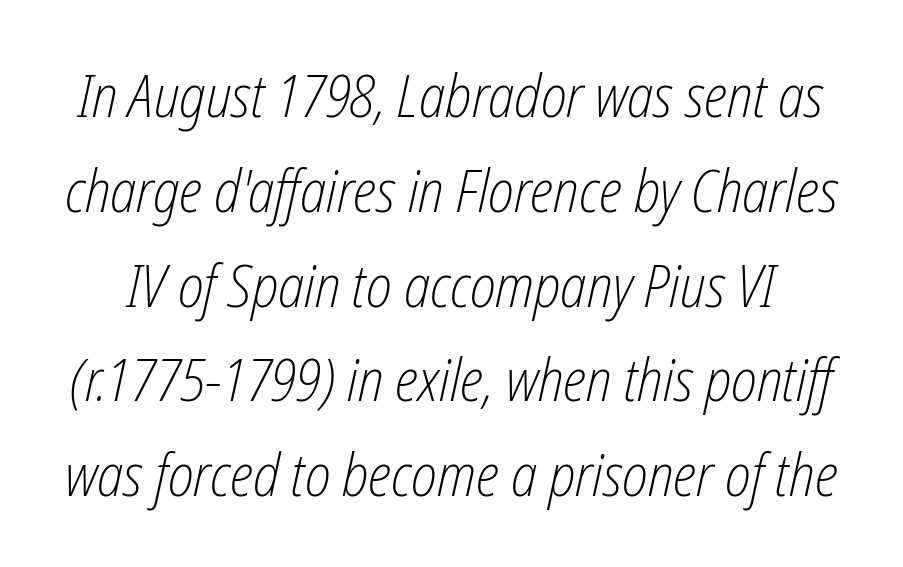
{"italic": "yes", "lean": "right", "slant_degrees": 12, "bold": "no", "weight": "light", "width": "condensed", "stroke_contrast": "low", "x_height": "medium", "monospaced": "no", "underline": "no", "line_spacing": "normal", "line_spacing_ratio": 1.58, "letter_spacing": "normal", "letter_spacing_em": 0.0, "glyph_px": 60}
